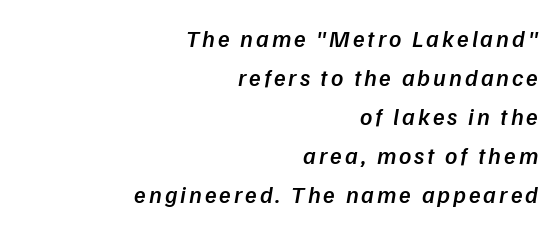
Q: Is the text bold? A: Semi-bold.
Q: Is the text underlined? A: No.
Q: How is the paragraph aligned? A: Right-aligned.
Q: Is the spacing between lines tight, normal or loose? A: Normal.
